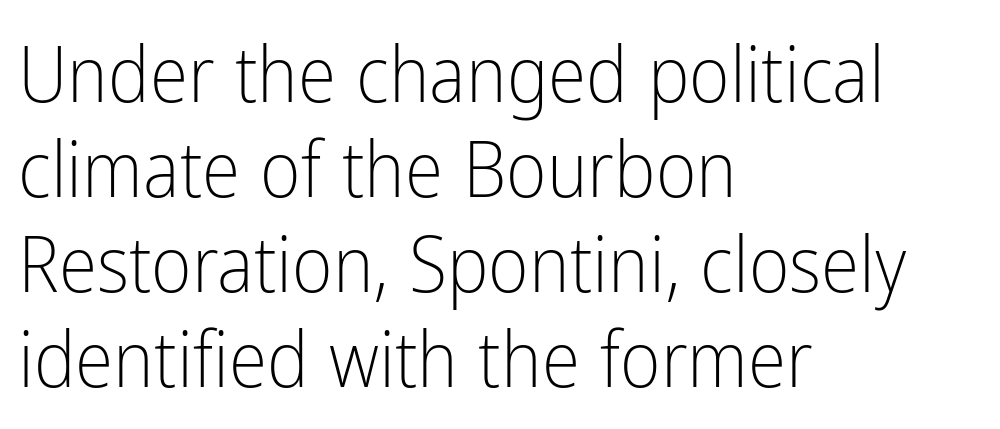
Q: Is the text bold? A: No.
Q: Is the text italic (slanted)? A: No, it is upright.
Q: Is the typeface a serif or a sans-serif typeface? A: Sans-serif.
Q: Is the text underlined? A: No.
Q: How is the paragraph aligned? A: Left-aligned.
Q: Is the spacing between letters normal or unusually wide? A: Normal.
Q: Width (condensed, normal, or wide)? A: Condensed.
Q: Stroke contrast? A: Low.
Q: x-height? A: Medium.
Q: Monospaced? A: No.
